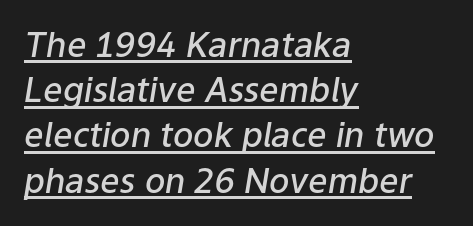
The image shows 34 px semibold type, italic (leaning right); set left-aligned, normal line spacing (1.33x), normal letter spacing, underlined; low stroke contrast and a medium x-height.
